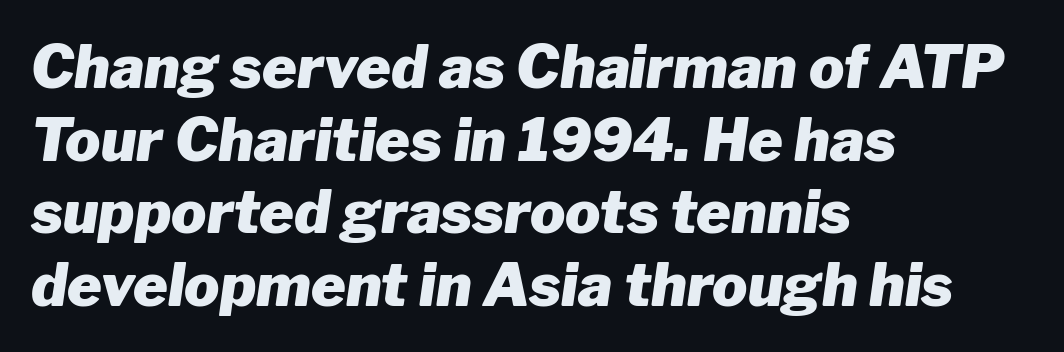
{"italic": "yes", "lean": "right", "slant_degrees": 8, "bold": "yes", "weight": "heavy", "width": "normal", "stroke_contrast": "low", "x_height": "medium", "monospaced": "no", "underline": "no", "align": "left", "line_spacing_ratio": 1.23, "letter_spacing": "normal", "letter_spacing_em": 0.0, "glyph_px": 59}
